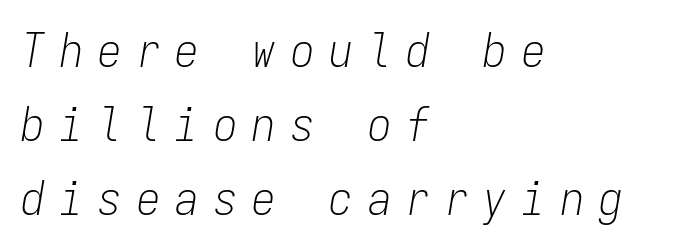
The image shows 47 px light, condensed type, italic (leaning right), monospaced; set left-aligned, normal line spacing (1.57x), unusually wide letter spacing (+0.32 em), not underlined; low stroke contrast and a medium x-height.
